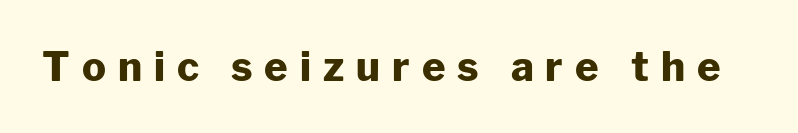
{"serif": "no", "italic": "no", "bold": "yes", "weight": "heavy", "width": "normal", "stroke_contrast": "low", "x_height": "medium", "monospaced": "no", "underline": "no", "letter_spacing": "wide", "letter_spacing_em": 0.3, "glyph_px": 40}
